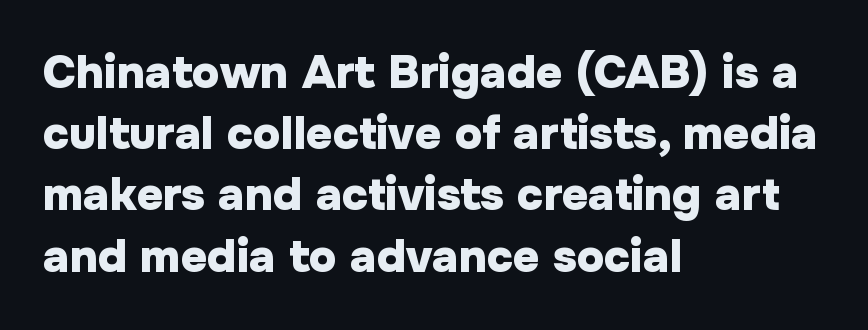
The image shows 46 px heavy sans-serif type, upright; set left-aligned, normal line spacing (1.33x), normal letter spacing, not underlined; low stroke contrast and a medium x-height.
